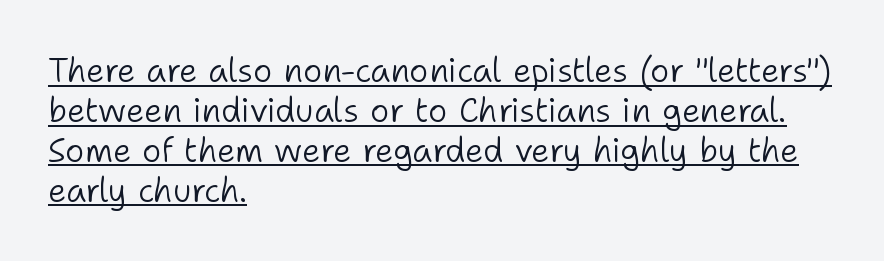
{"serif": "no", "italic": "no", "bold": "no", "weight": "light", "width": "normal", "stroke_contrast": "low", "x_height": "medium", "monospaced": "no", "underline": "yes", "align": "left", "line_spacing_ratio": 1.21, "letter_spacing": "normal", "letter_spacing_em": 0.0, "glyph_px": 33}
